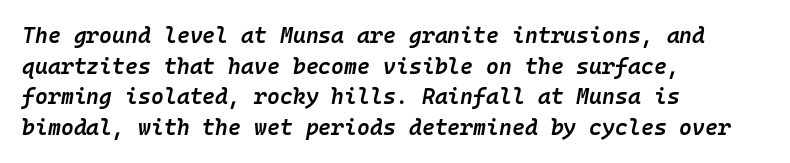
The image shows 22 px text type, italic (leaning right); set left-aligned, normal line spacing (1.39x), normal letter spacing, not underlined.
